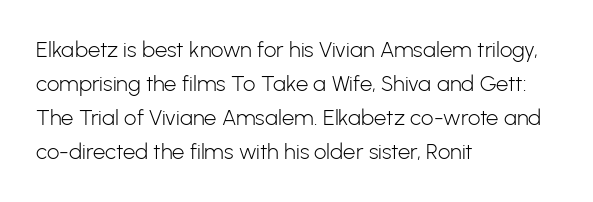
Q: Is the text bold? A: No.
Q: Is the text italic (slanted)? A: No, it is upright.
Q: Is the text underlined? A: No.
Q: How is the paragraph aligned? A: Left-aligned.
Q: Is the spacing between letters normal or unusually wide? A: Normal.
Q: Is the spacing between lines tight, normal or loose? A: Normal.
